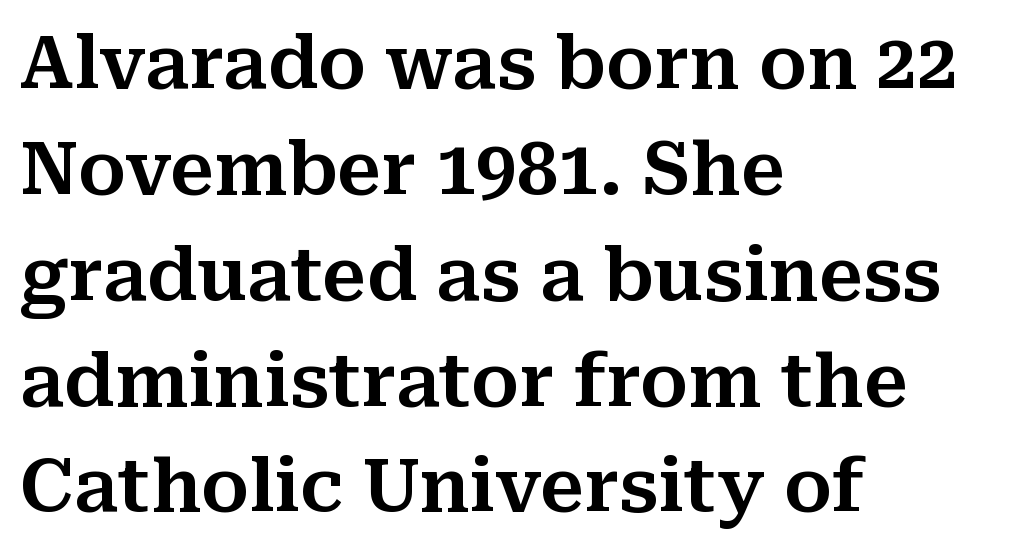
{"serif": "yes", "italic": "no", "width": "normal", "stroke_contrast": "medium", "x_height": "medium", "monospaced": "no", "underline": "no", "align": "left", "line_spacing": "normal", "line_spacing_ratio": 1.45, "letter_spacing": "normal", "letter_spacing_em": 0.0, "glyph_px": 73}
